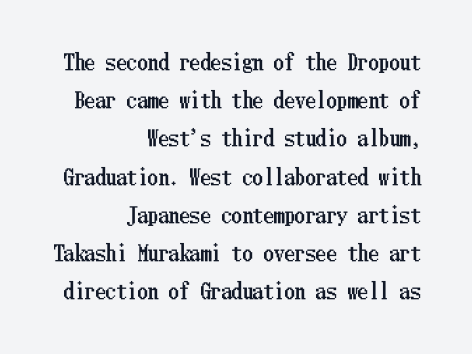
{"italic": "no", "underline": "no", "align": "right", "line_spacing_ratio": 1.82, "letter_spacing": "normal", "letter_spacing_em": 0.0, "glyph_px": 21}
